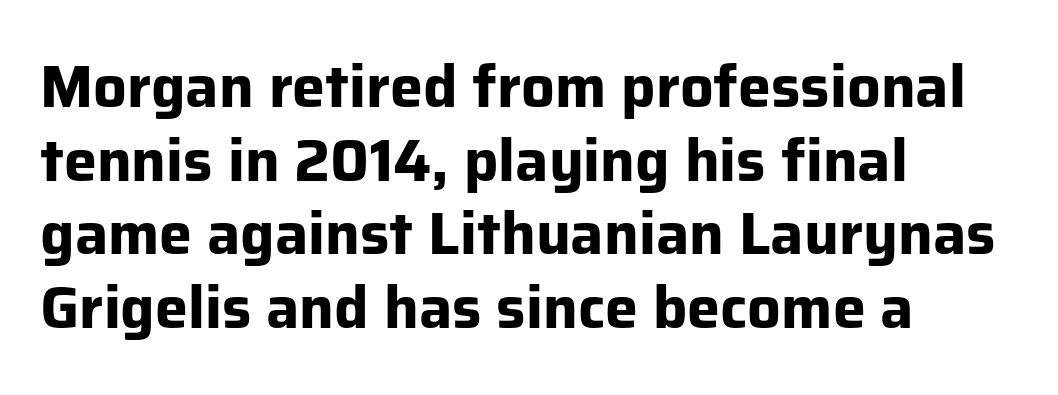
Each letter's strokes conclude bluntly, with no projecting serifs. The face used here is proportionally spaced, like ordinary book or web type. In CSS terms this would be text-align: left. The words here are not underlined. This is heavy type, rendered in bold. You can tell it's not italic because the verticals are truly vertical.
